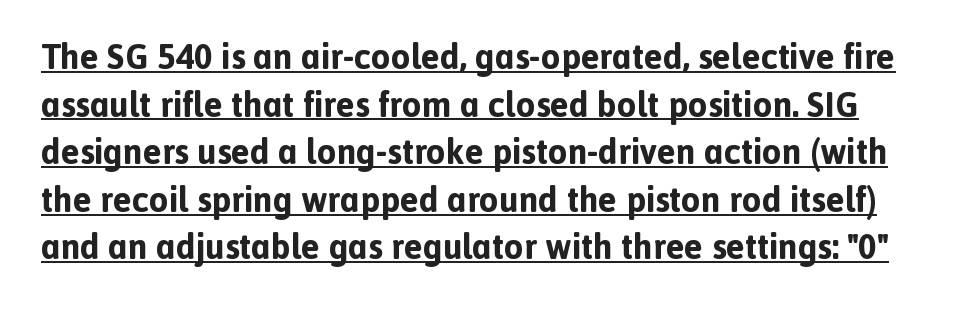
The vertical gap from one line to the next is medium. In designer terms, the underline attribute is active on this setting. Glyph-to-glyph distance matches everyday printed text. A typesetter would label this face a sans. Here the designer chose a conventional face with non-uniform glyph widths. You can tell it's not italic because the verticals are truly vertical.
